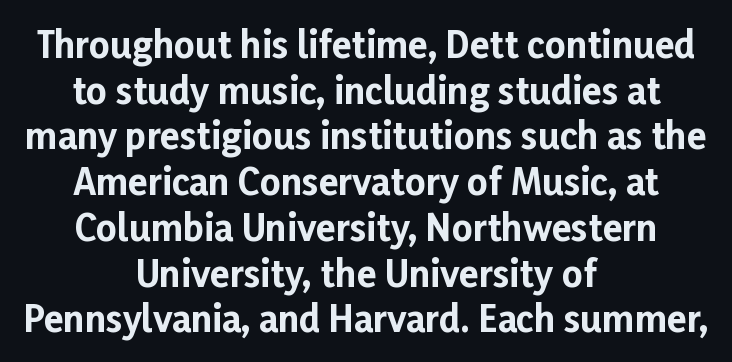
Q: Is the text bold? A: Yes.
Q: Is the text italic (slanted)? A: No, it is upright.
Q: Is the typeface a serif or a sans-serif typeface? A: Sans-serif.
Q: Is the text underlined? A: No.
Q: How is the paragraph aligned? A: Centered.
Q: Is the spacing between letters normal or unusually wide? A: Normal.
Q: Is the spacing between lines tight, normal or loose? A: Normal.
Q: Width (condensed, normal, or wide)? A: Normal.
Q: Stroke contrast? A: Low.
Q: x-height? A: Medium.
Q: Monospaced? A: No.
